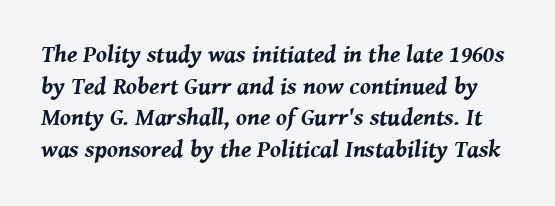
The image shows 24 px bold type, italic (leaning right); set normal line spacing (1.32x), normal letter spacing, not underlined.
